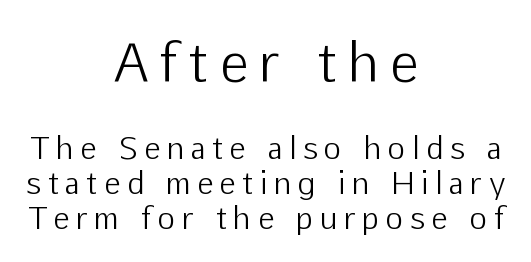
The type is letterspaced generously, with wide tracking. Spacing verdict: proportional, widths tailored to each character. Of the two passages, the one on top uses the larger point size. The face used here is a sans, in the tradition of grotesques and geometrics. A typesetter would mark this as roman, not italic.
